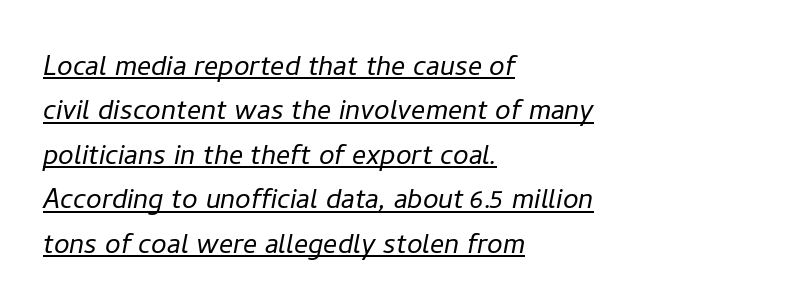
What's the leading like? Ordinary, nothing unusual. The compositor pushed each line to the left boundary. The sample's only ornament is a line tracing under the words. Looks like regular typesetting: each glyph gets only the width it needs. Does extra space separate the letters? No, they use regular spacing.
